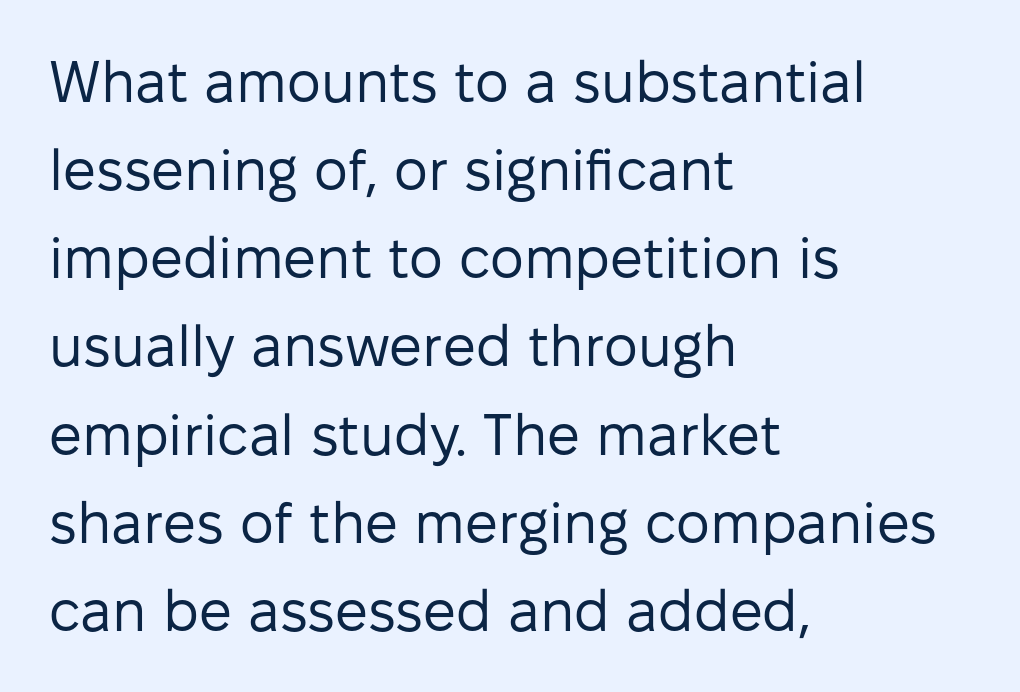
The image shows 58 px regular-weight sans-serif type, upright; set left-aligned, normal line spacing (1.52x), normal letter spacing, not underlined; low stroke contrast and a medium x-height.
